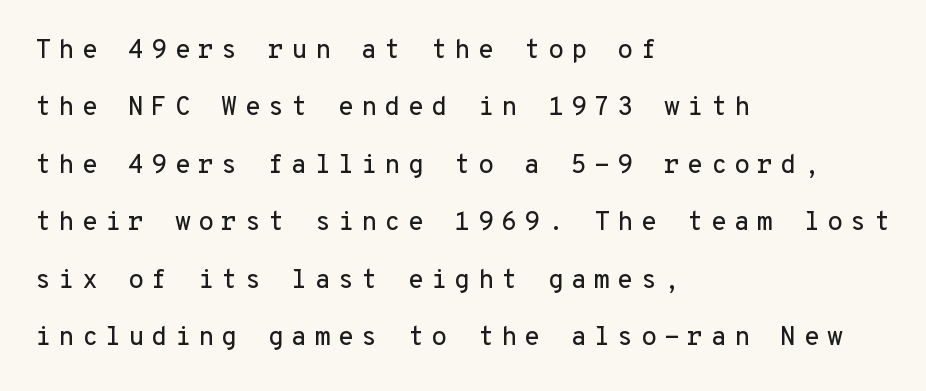
The setting favours the left margin, as ordinary paragraphs usually do. Letters rest on an invisible, unmarked baseline. The specimen reads as upright at a glance. The tracking reads as deliberately expanded to a designer's eye. The block of text is sparse from top to bottom, with ample space between rows.
